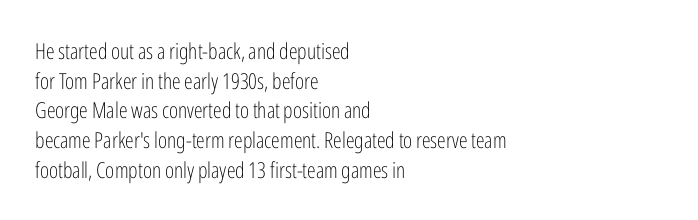
{"italic": "no", "bold": "no", "underline": "no", "align": "left", "line_spacing": "normal", "line_spacing_ratio": 1.35, "letter_spacing": "normal", "letter_spacing_em": 0.0, "glyph_px": 22}
